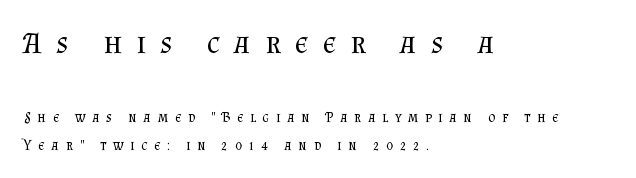
Q: Is the text bold? A: No.
Q: Is the text italic (slanted)? A: No, it is upright.
Q: Is the typeface a serif or a sans-serif typeface? A: Serif.
Q: Is the text underlined? A: No.
Q: How is the paragraph aligned? A: Left-aligned.
Q: Is the spacing between letters normal or unusually wide? A: Unusually wide.
Q: Is the spacing between lines tight, normal or loose? A: Loose.
Q: Which block of text is set in a larger size, the first (top) or the second (bottom)? A: The first (top) one.
Q: Width (condensed, normal, or wide)? A: Normal.
Q: Stroke contrast? A: Medium.
Q: x-height? A: Small.
Q: Monospaced? A: No.
